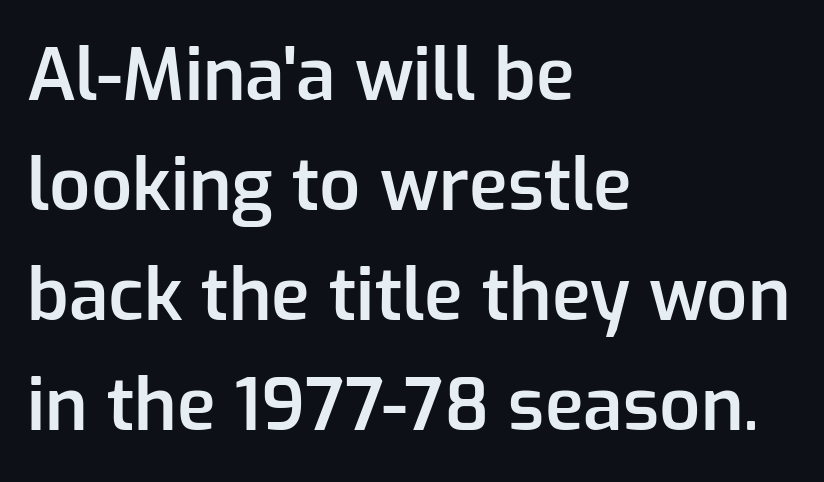
Q: Is the text bold? A: Semi-bold.
Q: Is the text italic (slanted)? A: No, it is upright.
Q: Is the typeface a serif or a sans-serif typeface? A: Sans-serif.
Q: Is the text underlined? A: No.
Q: How is the paragraph aligned? A: Left-aligned.
Q: Is the spacing between letters normal or unusually wide? A: Normal.
Q: Is the spacing between lines tight, normal or loose? A: Normal.
Q: Width (condensed, normal, or wide)? A: Normal.
Q: Stroke contrast? A: Low.
Q: x-height? A: Medium.
Q: Monospaced? A: No.
